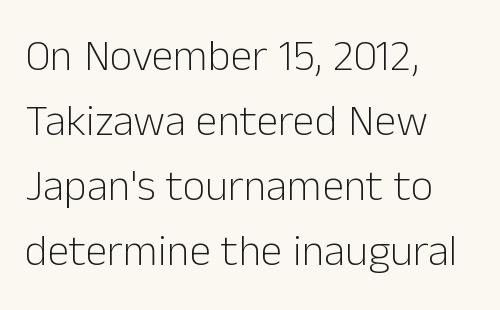
The image shows 44 px light sans-serif type, upright; set left-aligned, normal line spacing (1.48x), normal letter spacing, not underlined; low stroke contrast and a medium x-height.
